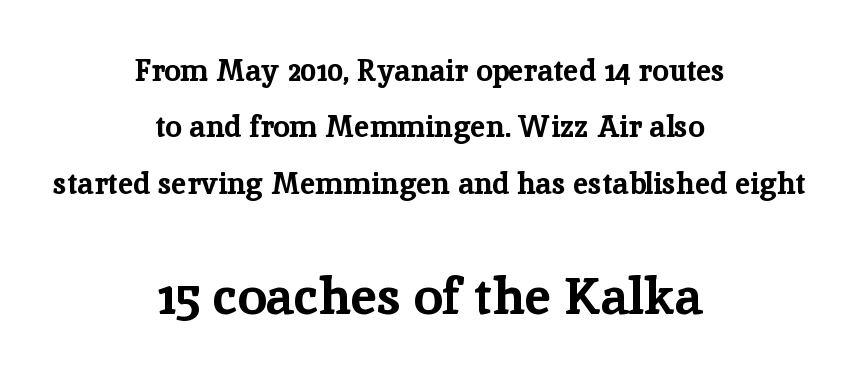
The image shows 52 px bold serif type, upright; set centered, line spacing 1.88x, normal letter spacing, not underlined; the second (bottom) block is 1.73x larger; low stroke contrast and a medium x-height.
